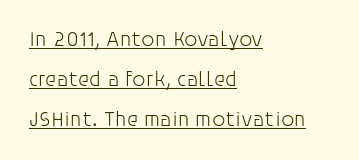
Words appear dense and cohesive because spacing is normal. Glance below the letters and you will spot a drawn line. Reading down the column, the eye jumps a long way to each next line. The lines in this sample share a left origin and differ only in where they stop.
